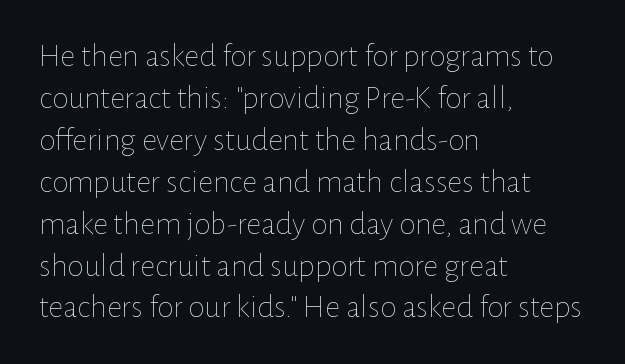
Q: Is the text bold? A: No.
Q: Is the text italic (slanted)? A: No, it is upright.
Q: Is the text underlined? A: No.
Q: How is the paragraph aligned? A: Left-aligned.
Q: Is the spacing between letters normal or unusually wide? A: Normal.
Q: Is the spacing between lines tight, normal or loose? A: Normal.
Q: Width (condensed, normal, or wide)? A: Normal.
Q: Stroke contrast? A: Low.
Q: x-height? A: Medium.
Q: Monospaced? A: No.
